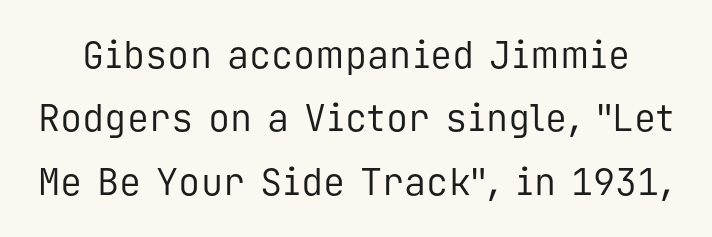
{"serif": "no", "italic": "no", "bold": "no", "weight": "regular", "width": "normal", "stroke_contrast": "low", "x_height": "medium", "monospaced": "yes", "underline": "no", "line_spacing_ratio": 1.71, "letter_spacing": "normal", "letter_spacing_em": 0.0, "glyph_px": 37}
